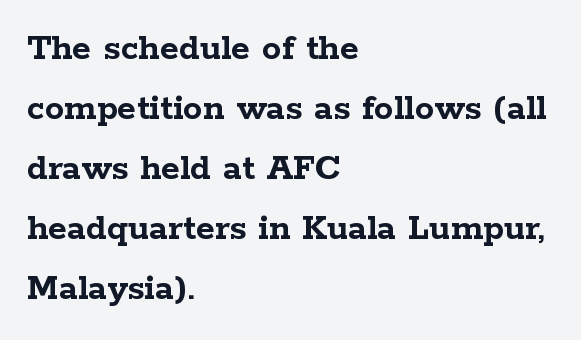
The type family on display is of the serif kind. All the whitespace from short lines collects on the right. Leading matches the norm, producing a regular column. The specimen omits any rule beneath the text block's lines.
